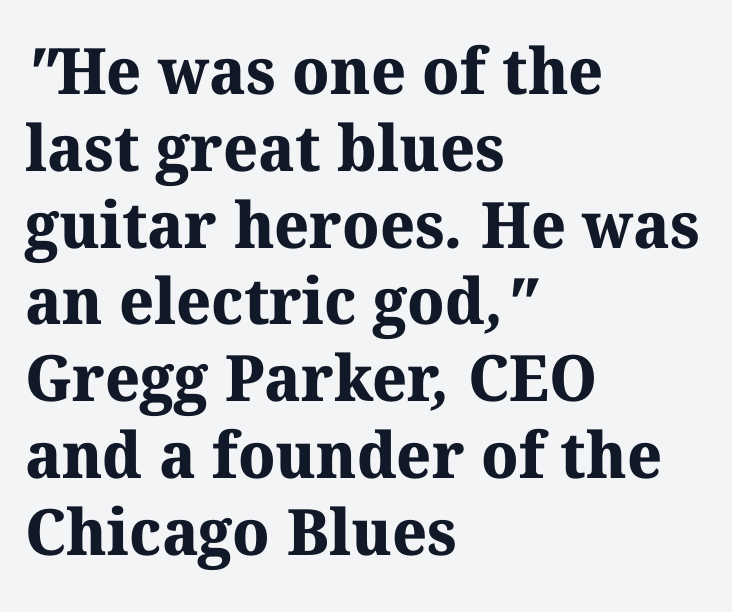
{"serif": "yes", "bold": "yes", "weight": "bold", "width": "normal", "stroke_contrast": "medium", "x_height": "medium", "monospaced": "no", "underline": "no", "align": "left", "line_spacing_ratio": 1.2, "letter_spacing": "normal", "letter_spacing_em": 0.0, "glyph_px": 64}
